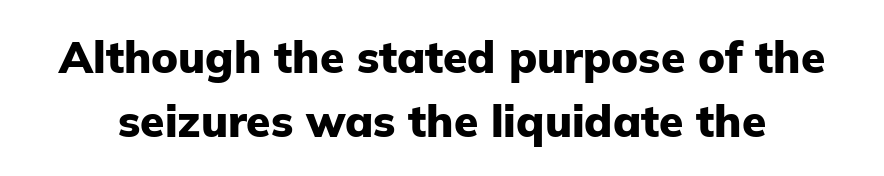
Q: Is the text bold? A: Yes.
Q: Is the text italic (slanted)? A: No, it is upright.
Q: Is the typeface a serif or a sans-serif typeface? A: Sans-serif.
Q: Is the text underlined? A: No.
Q: Is the spacing between letters normal or unusually wide? A: Normal.
Q: Is the spacing between lines tight, normal or loose? A: Normal.
Q: Width (condensed, normal, or wide)? A: Normal.
Q: Stroke contrast? A: Low.
Q: x-height? A: Medium.
Q: Monospaced? A: No.
